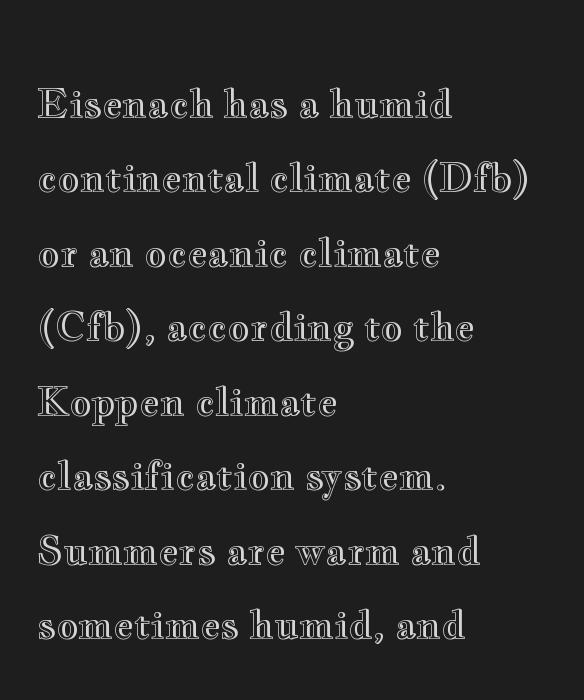
The image shows 38 px wide type, upright; set left-aligned, loose line spacing (1.96x), normal letter spacing, not underlined; a small x-height.
